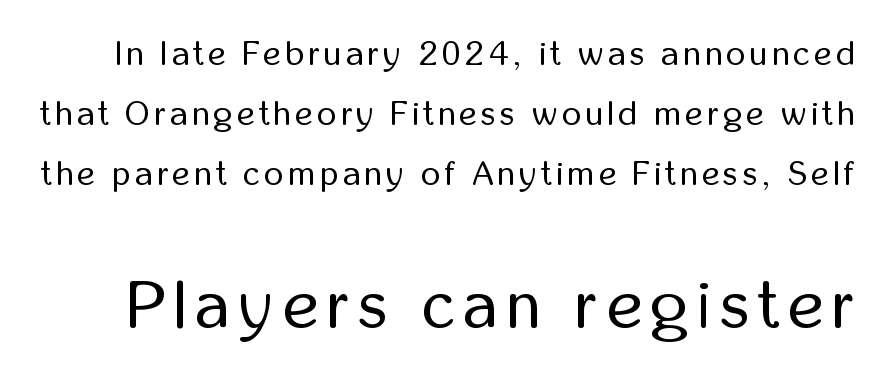
{"serif": "no", "italic": "no", "bold": "no", "weight": "regular", "width": "condensed", "stroke_contrast": "low", "x_height": "medium", "monospaced": "no", "underline": "no", "line_spacing_ratio": 1.76, "larger_block": "second", "size_ratio": 2.0, "glyph_px": 68}
